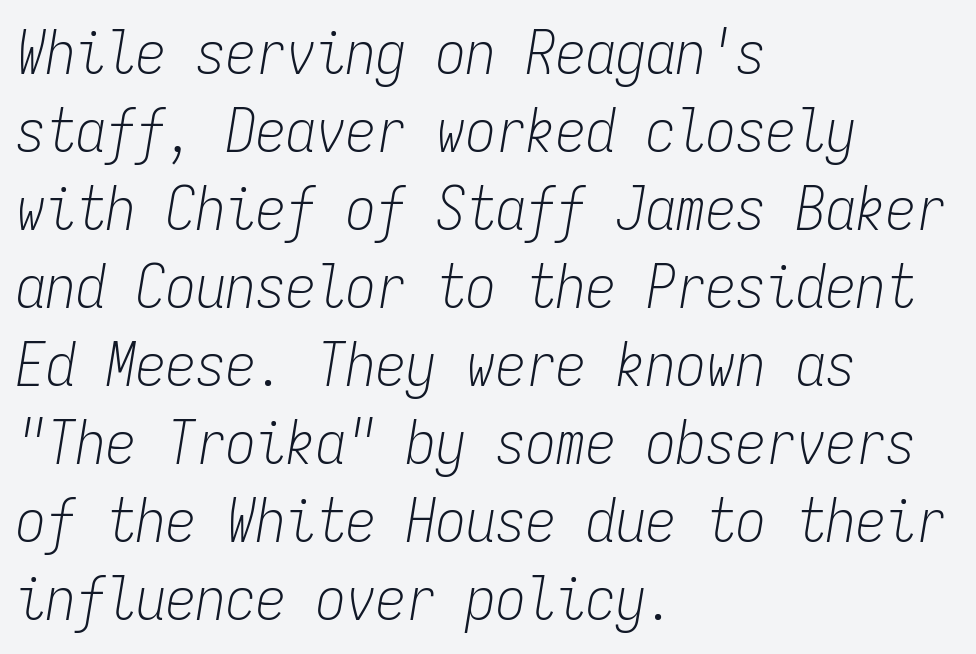
{"italic": "yes", "lean": "right", "slant_degrees": 9, "bold": "no", "weight": "light", "width": "condensed", "stroke_contrast": "low", "x_height": "medium", "monospaced": "yes", "underline": "no", "align": "left", "line_spacing": "normal", "line_spacing_ratio": 1.3, "letter_spacing": "normal", "letter_spacing_em": 0.0, "glyph_px": 60}
